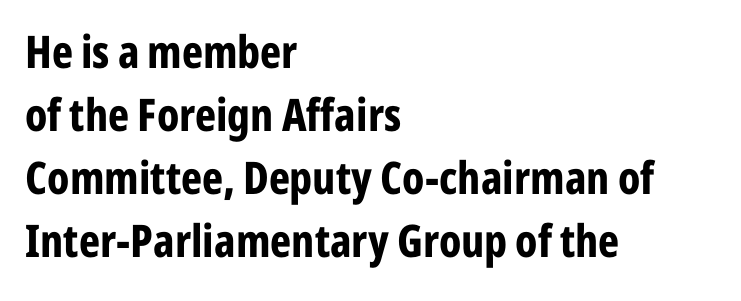
The image shows 45 px bold, condensed sans-serif type, upright; set left-aligned, normal line spacing (1.4x), normal letter spacing, not underlined; low stroke contrast and a medium x-height.
